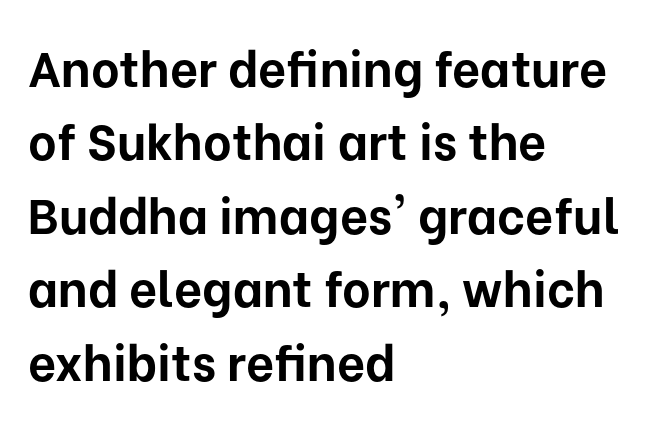
{"serif": "no", "italic": "no", "bold": "yes", "weight": "bold", "width": "normal", "stroke_contrast": "low", "x_height": "medium", "monospaced": "no", "underline": "no", "align": "left", "line_spacing": "normal", "line_spacing_ratio": 1.5, "letter_spacing": "normal", "letter_spacing_em": 0.0, "glyph_px": 49}
